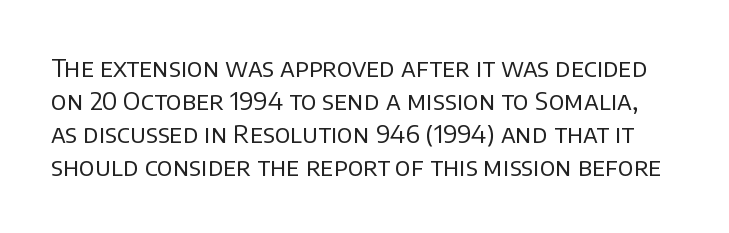
The specimen omits any rule beneath the text block's lines. Regular leading. A typesetter would call this zero additional tracking. No heavy texture on the line: the type isn't bold.
